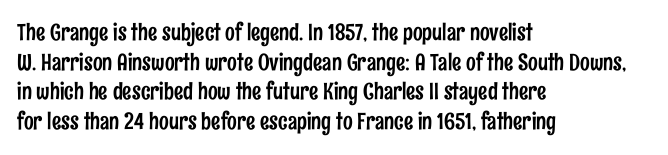
Q: Is the text italic (slanted)? A: No, it is upright.
Q: Is the text underlined? A: No.
Q: How is the paragraph aligned? A: Left-aligned.
Q: Is the spacing between letters normal or unusually wide? A: Normal.
Q: Is the spacing between lines tight, normal or loose? A: Normal.
